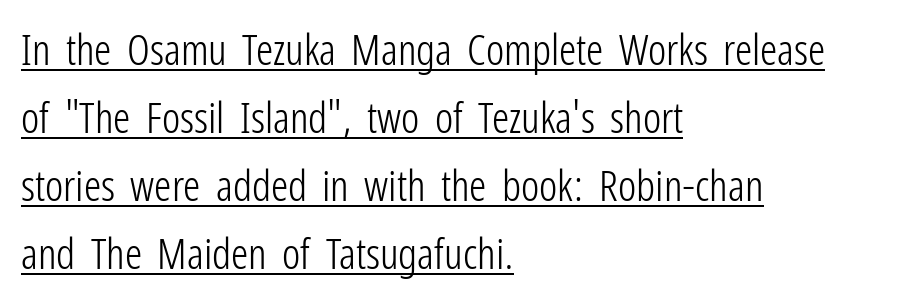
Q: Is the text bold? A: No.
Q: Is the text italic (slanted)? A: No, it is upright.
Q: Is the typeface a serif or a sans-serif typeface? A: Sans-serif.
Q: Is the text underlined? A: Yes.
Q: How is the paragraph aligned? A: Left-aligned.
Q: Is the spacing between letters normal or unusually wide? A: Normal.
Q: Is the spacing between lines tight, normal or loose? A: Normal.
Q: Width (condensed, normal, or wide)? A: Condensed.
Q: Stroke contrast? A: Low.
Q: x-height? A: Medium.
Q: Monospaced? A: No.
